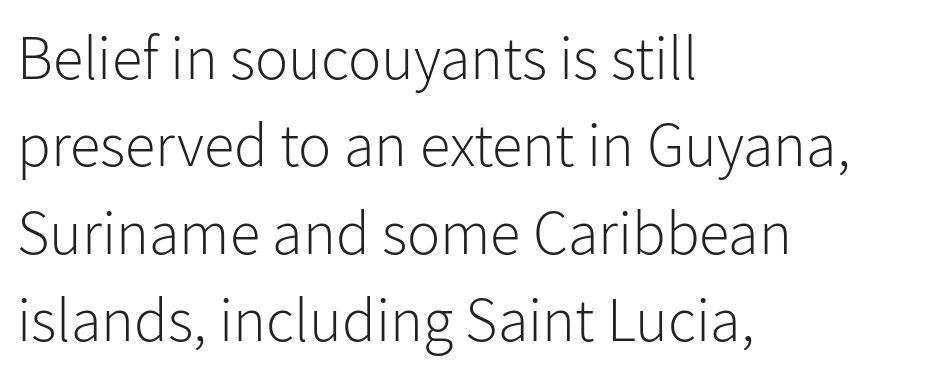
Which margin do the lines hug? The left one — the right edge is uneven. The line texture is even and compact thanks to regular tracking. Evenly set lines give the paragraph a standard silhouette. The characters display no serif detailing; their extremities are plain. Does the lettering tilt? It doesn't — this is upright. Each letter keeps its own natural width here, so spacing adapts to shape.
